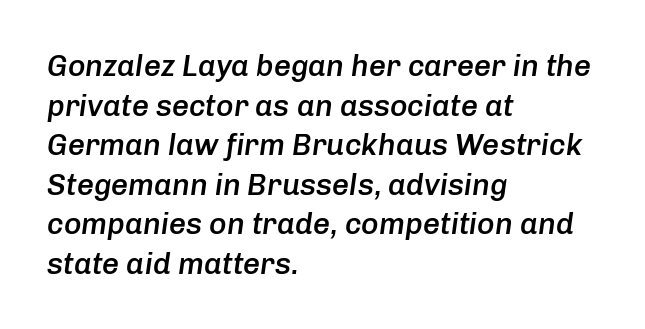
Q: Is the text bold? A: Semi-bold.
Q: Is the text italic (slanted)? A: Yes, it leans right by about 8 degrees.
Q: Is the text underlined? A: No.
Q: How is the paragraph aligned? A: Left-aligned.
Q: Is the spacing between letters normal or unusually wide? A: Normal.
Q: Is the spacing between lines tight, normal or loose? A: Normal.
Q: Width (condensed, normal, or wide)? A: Normal.
Q: Stroke contrast? A: Low.
Q: x-height? A: Medium.
Q: Monospaced? A: No.
